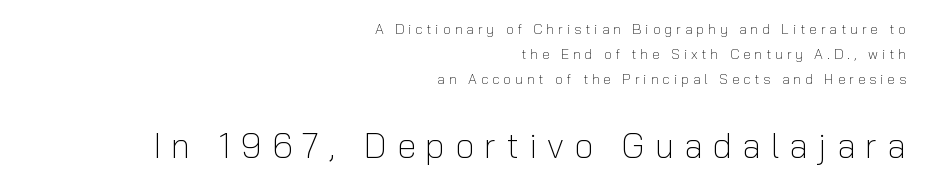
The designer went with a sans here, leaving each stem footless. This is the regular roman posture of the typeface. The rag falls on the left side of this text block. Looks like regular typesetting: each glyph gets only the width it needs.
